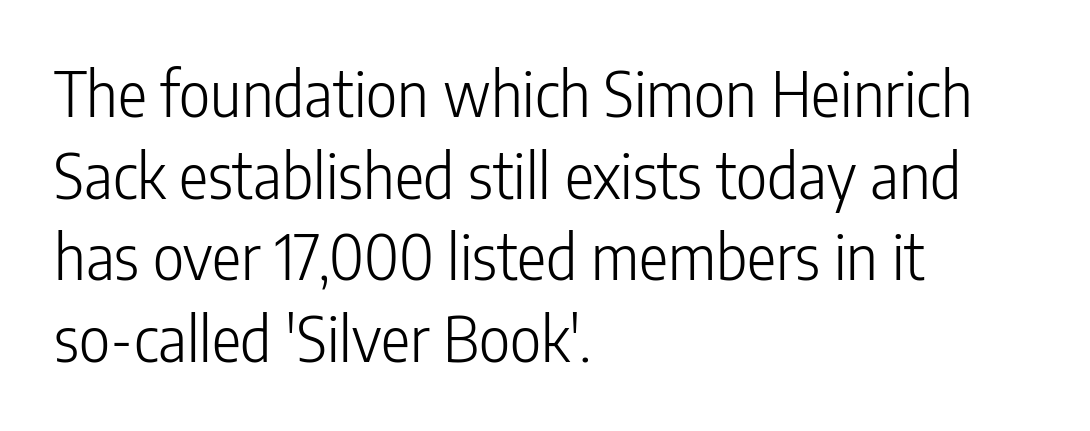
The image shows 61 px light, condensed sans-serif type, upright; set left-aligned, normal line spacing (1.34x), normal letter spacing, not underlined; low stroke contrast and a medium x-height.
